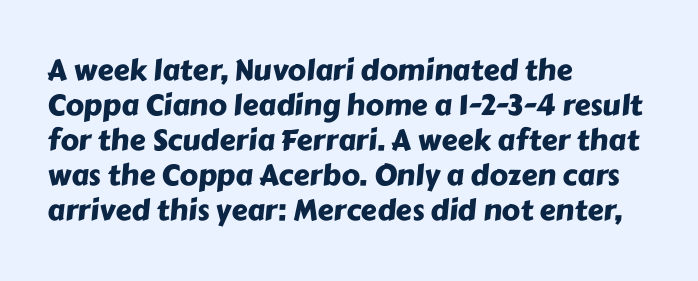
The image shows 29 px sans-serif type; set left-aligned, line spacing 1.21x, normal letter spacing, not underlined; low stroke contrast and a medium x-height.
